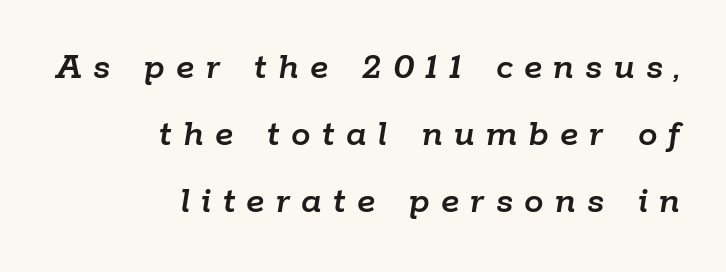
The image shows 39 px text type, italic (leaning right); set right-aligned, line spacing 1.72x, unusually wide letter spacing (+0.29 em), not underlined; low stroke contrast and a medium x-height.
